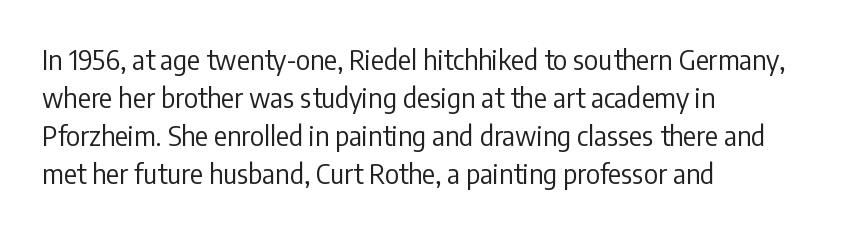
The image shows 27 px text type, upright; set left-aligned, normal line spacing (1.41x), normal letter spacing, not underlined.
